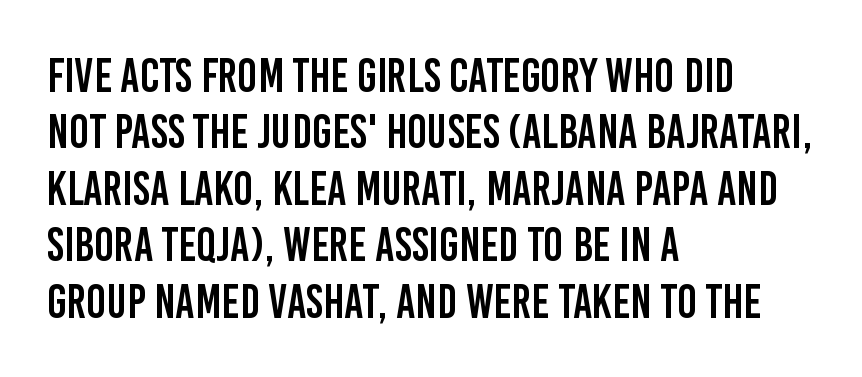
The letters stand straight up with perfectly vertical stems. Each line starts at the same left margin while the right side varies. Check the space under the baseline: it is left empty. Varying glyph widths throughout — classic text-font behaviour. The line texture is even and compact thanks to regular tracking.
